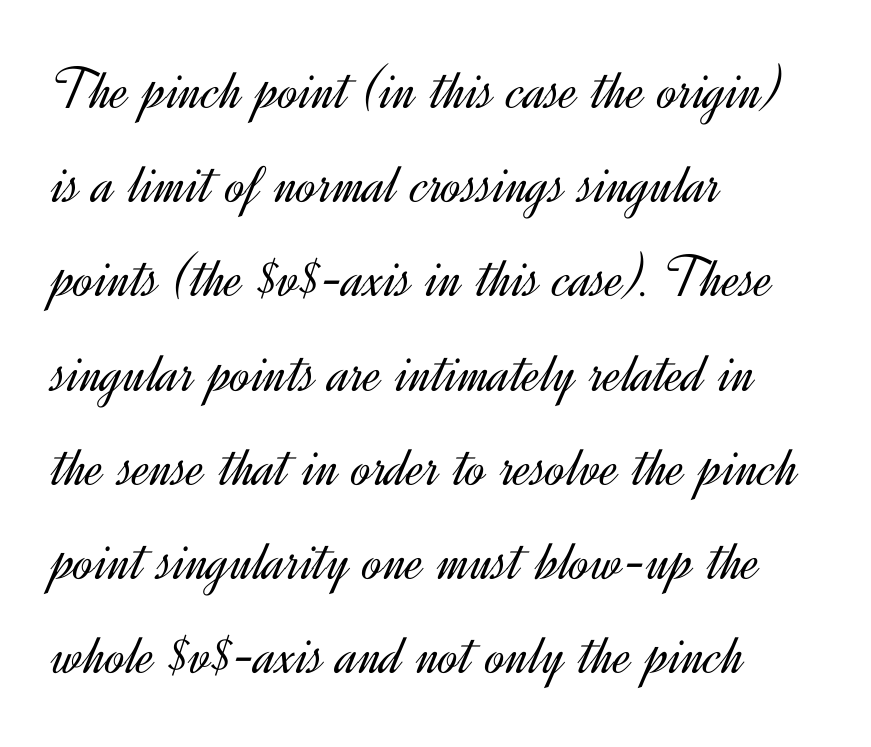
Q: Is the text bold? A: No.
Q: Is the text italic (slanted)? A: Yes.
Q: Is the typeface a serif or a sans-serif typeface? A: Sans-serif.
Q: Is the text underlined? A: No.
Q: How is the paragraph aligned? A: Left-aligned.
Q: Is the spacing between letters normal or unusually wide? A: Normal.
Q: Is the spacing between lines tight, normal or loose? A: Normal.
Q: Width (condensed, normal, or wide)? A: Normal.
Q: x-height? A: Small.
Q: Monospaced? A: No.
